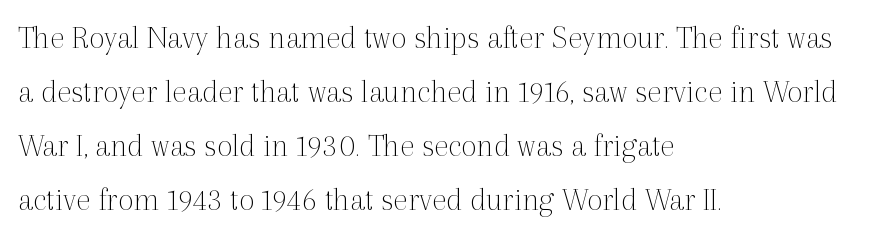
The image shows 34 px thin serif type, upright; set left-aligned, normal line spacing (1.59x), normal letter spacing, not underlined; a medium x-height.
